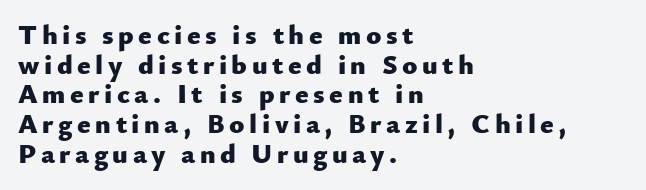
The image shows 28 px heavy sans-serif type, upright; set left-aligned, tight line spacing (1.06x), not underlined; low stroke contrast and a small x-height.
